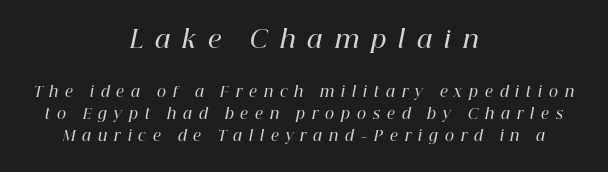
{"italic": "yes", "lean": "right", "slant_degrees": 12, "bold": "semi", "underline": "no", "align": "center", "line_spacing": "normal", "line_spacing_ratio": 1.57, "letter_spacing": "wide", "letter_spacing_em": 0.5, "larger_block": "first", "size_ratio": 1.71, "glyph_px": 24}
